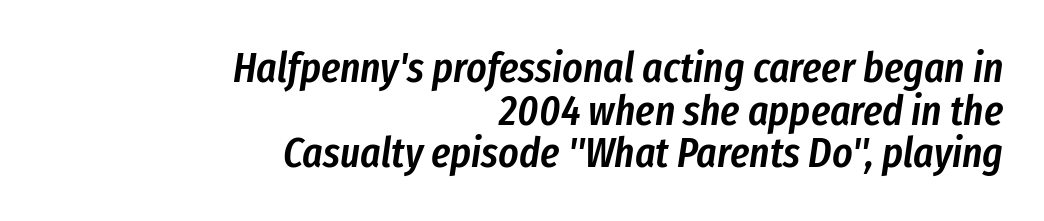
The image shows 43 px semibold, condensed type, italic (leaning right); set right-aligned, tight line spacing (0.99x), normal letter spacing, not underlined; low stroke contrast and a medium x-height.
